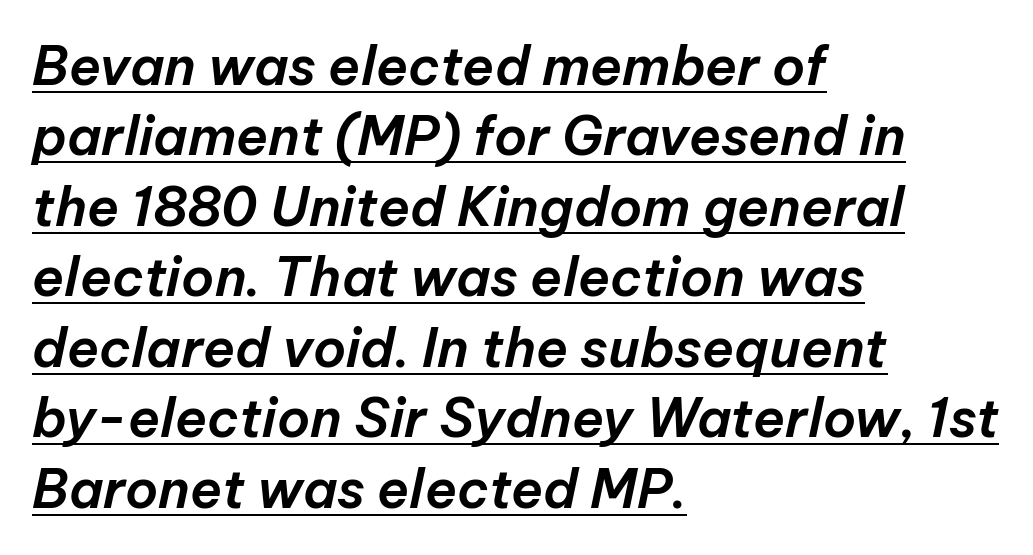
Teacher's note: observe the even left margin — that is flush-left alignment. If you measured baseline to baseline, you'd find a middling distance. Does the lettering tilt? It does — this is italic. Tracking value appears to be zero — textbook default spacing. Students, observe the line beneath the letters — that is underlining. Character widths vary here, with narrow letters taking less room than wide ones.
